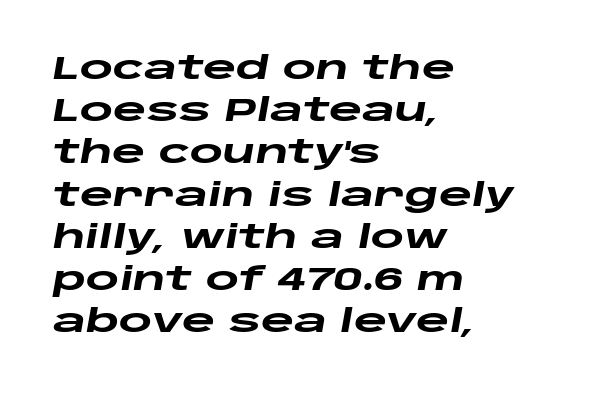
The baseline area is clear. Short and long lines alike share a common starting point at left. Summary of vertical rhythm: regular, with standard interline spacing. Looks like regular typesetting: each glyph gets only the width it needs. Nobody touched the tracking dial on this one.
